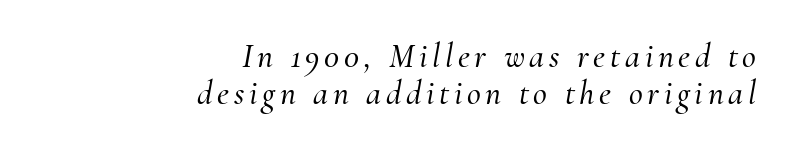
{"serif": "yes", "italic": "yes", "lean": "right", "slant_degrees": 10, "width": "normal", "stroke_contrast": "medium", "x_height": "small", "monospaced": "no", "underline": "no", "align": "right", "line_spacing": "tight", "line_spacing_ratio": 1.09, "glyph_px": 34}
